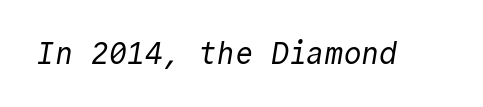
This sample has the even, mechanical cadence of fixed-width lettering. The type is set solid horizontally, with unmodified tracking. Check where the strokes stop: nothing finishes them off — pure sans. Glance below the letters and you will spot only blank space. Stroke thickness stays within the range of a standard reading face or lighter.
